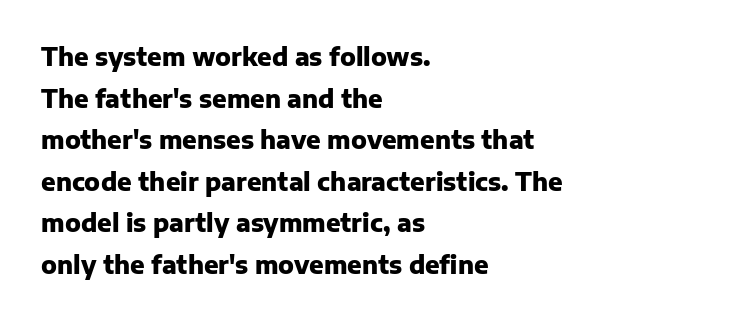
These lines keep a tight, regular rhythm from letter to letter. The setting favours the left margin, as ordinary paragraphs usually do. A dark, heavy texture on the line: the type is bold. The specimen omits any rule beneath the text block's lines.
